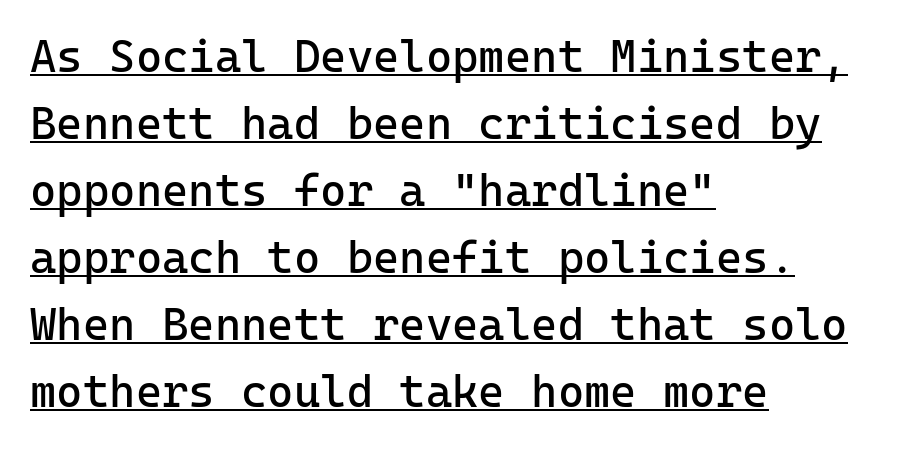
Think of a typewriter: that constant character pitch is what you see here. These lines were composed using upright roman letters. Nothing unusual about the tracking: characters are spaced as the font intends. The face used here appears with an underline applied. This sample uses a sans-serif face. Leading matches the norm, producing a regular column.
